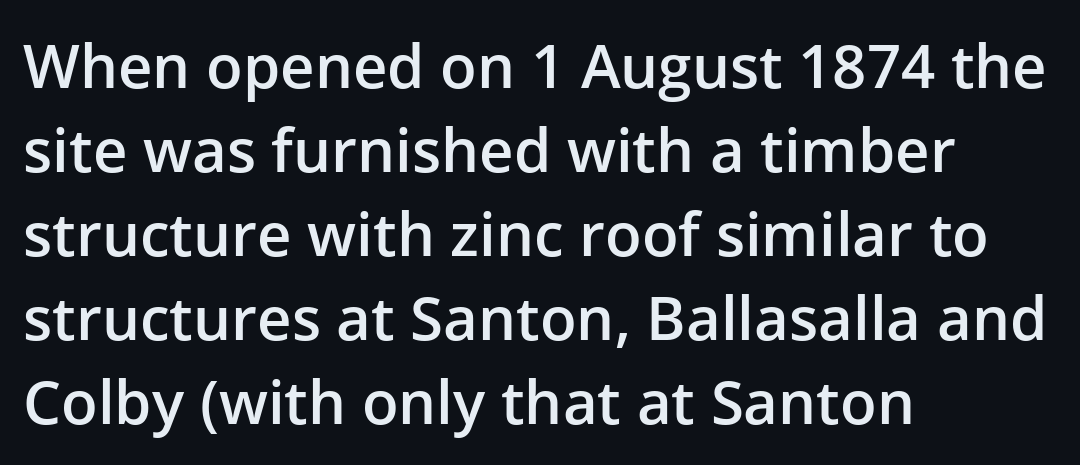
Q: Is the text bold? A: Semi-bold.
Q: Is the text italic (slanted)? A: No, it is upright.
Q: Is the typeface a serif or a sans-serif typeface? A: Sans-serif.
Q: Is the text underlined? A: No.
Q: How is the paragraph aligned? A: Left-aligned.
Q: Is the spacing between letters normal or unusually wide? A: Normal.
Q: Is the spacing between lines tight, normal or loose? A: Normal.
Q: Width (condensed, normal, or wide)? A: Normal.
Q: Stroke contrast? A: Low.
Q: x-height? A: Medium.
Q: Monospaced? A: No.
